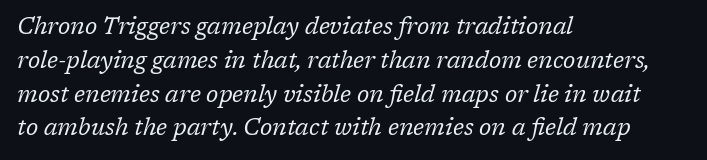
Q: Is the text bold? A: No.
Q: Is the text italic (slanted)? A: Yes, it leans right by about 17 degrees.
Q: Is the text underlined? A: No.
Q: How is the paragraph aligned? A: Left-aligned.
Q: Is the spacing between letters normal or unusually wide? A: Normal.
Q: Is the spacing between lines tight, normal or loose? A: Normal.
